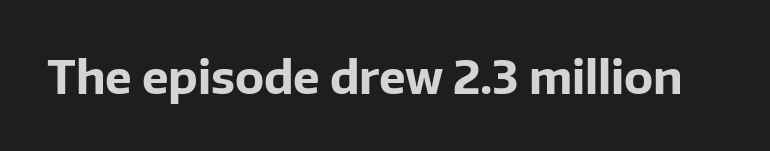
Students, note that the glyphs here touch the page at normal intervals. Varying glyph widths throughout — classic text-font behaviour. Typographically, this falls in the sans-serif category. Thick stems and heavy bowls — unmistakably bold. The letters stand straight up with perfectly vertical stems. The zone under the glyphs is completely vacant.
